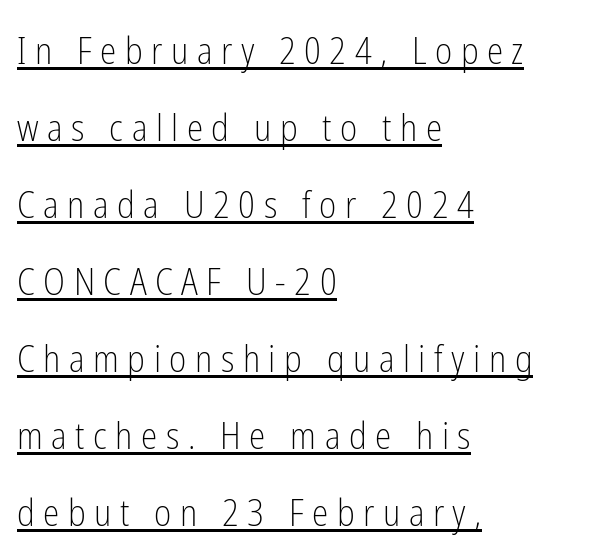
Q: Is the text bold? A: No.
Q: Is the text italic (slanted)? A: No, it is upright.
Q: Is the typeface a serif or a sans-serif typeface? A: Sans-serif.
Q: Is the text underlined? A: Yes.
Q: How is the paragraph aligned? A: Left-aligned.
Q: Is the spacing between letters normal or unusually wide? A: Unusually wide.
Q: Is the spacing between lines tight, normal or loose? A: Loose.
Q: Width (condensed, normal, or wide)? A: Condensed.
Q: Stroke contrast? A: Low.
Q: x-height? A: Medium.
Q: Monospaced? A: No.
